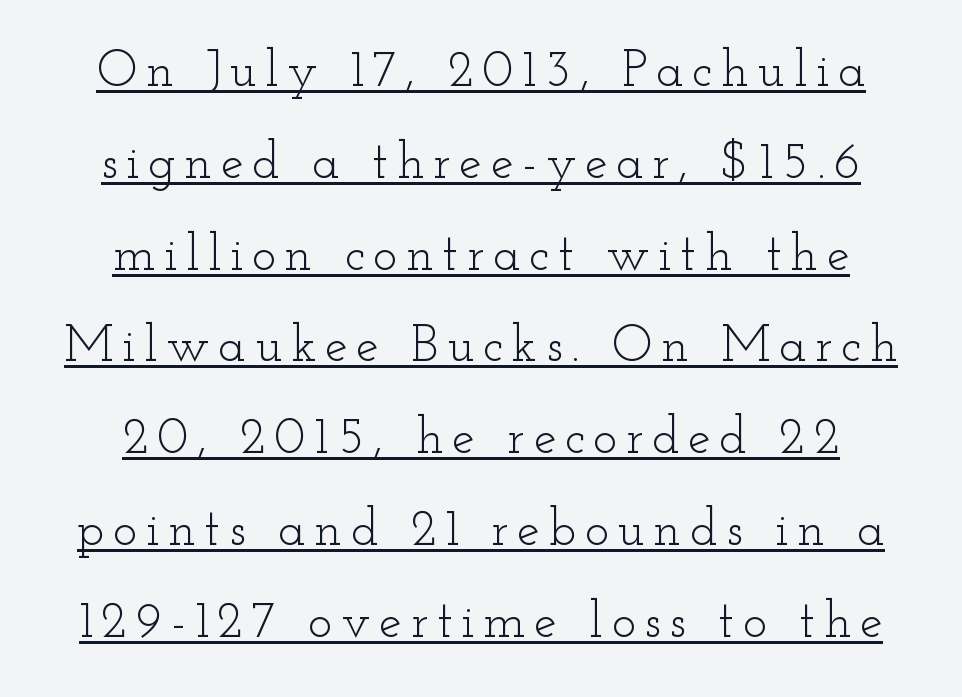
The image shows 51 px light, wide serif type, upright; set centered, line spacing 1.8x, underlined; low stroke contrast and a small x-height.
